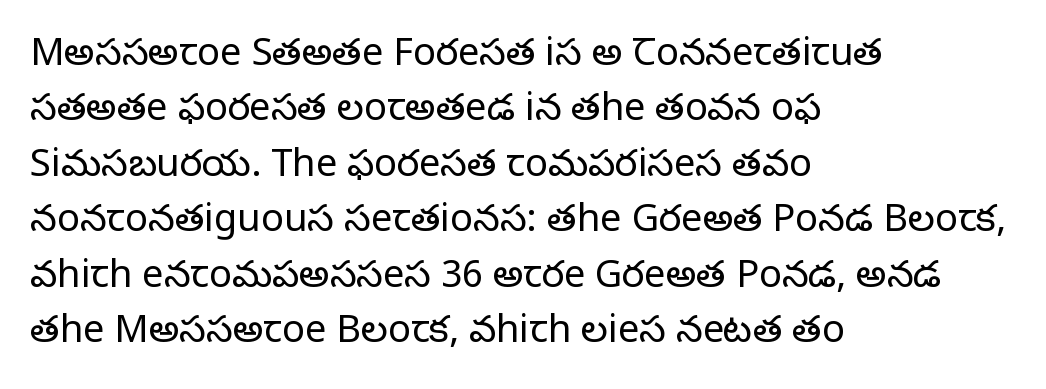
Q: Is the text bold? A: No.
Q: Is the text italic (slanted)? A: No, it is upright.
Q: Is the typeface a serif or a sans-serif typeface? A: Serif.
Q: Is the text underlined? A: No.
Q: How is the paragraph aligned? A: Left-aligned.
Q: Is the spacing between letters normal or unusually wide? A: Normal.
Q: Is the spacing between lines tight, normal or loose? A: Normal.
Q: Width (condensed, normal, or wide)? A: Normal.
Q: Stroke contrast? A: Low.
Q: x-height? A: Large.
Q: Monospaced? A: No.
